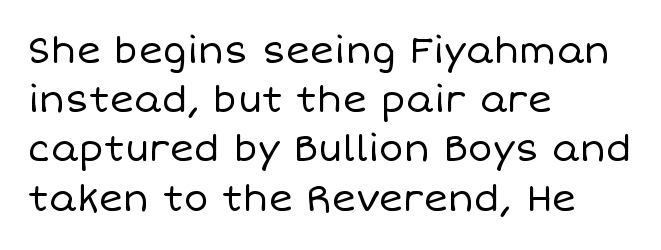
Q: Is the text bold? A: No.
Q: Is the text italic (slanted)? A: No, it is upright.
Q: Is the text underlined? A: No.
Q: How is the paragraph aligned? A: Left-aligned.
Q: Is the spacing between letters normal or unusually wide? A: Normal.
Q: Is the spacing between lines tight, normal or loose? A: Normal.
Q: Width (condensed, normal, or wide)? A: Normal.
Q: Stroke contrast? A: Low.
Q: x-height? A: Large.
Q: Monospaced? A: No.
